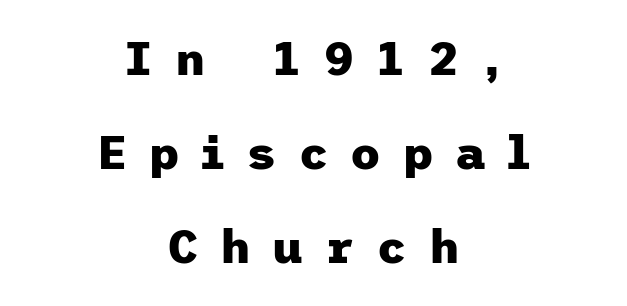
The image shows 47 px heavy sans-serif type, upright; set centered, loose line spacing (2.0x), unusually wide letter spacing (+0.46 em), not underlined; low stroke contrast and a medium x-height.
